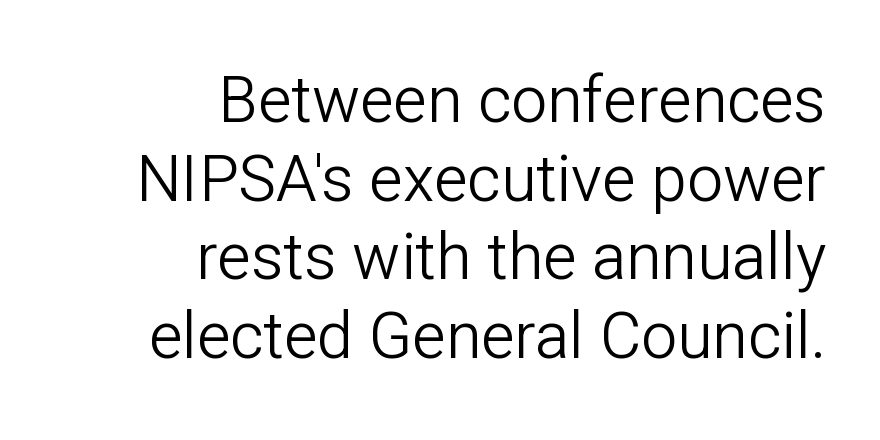
Q: Is the text bold? A: No.
Q: Is the text italic (slanted)? A: No, it is upright.
Q: Is the typeface a serif or a sans-serif typeface? A: Sans-serif.
Q: Is the text underlined? A: No.
Q: How is the paragraph aligned? A: Right-aligned.
Q: Is the spacing between letters normal or unusually wide? A: Normal.
Q: Width (condensed, normal, or wide)? A: Normal.
Q: Stroke contrast? A: Low.
Q: x-height? A: Medium.
Q: Monospaced? A: No.
